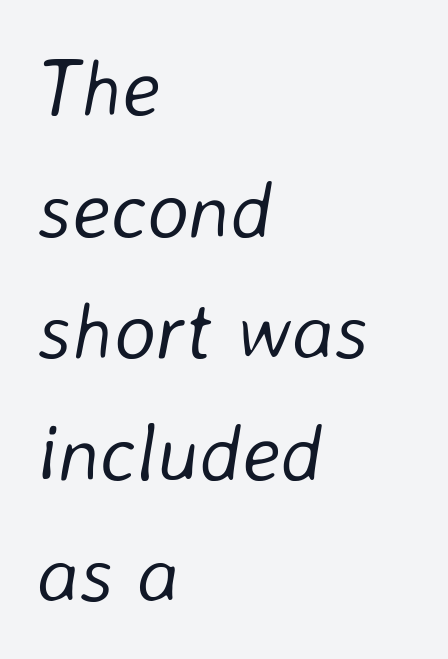
{"italic": "yes", "lean": "right", "slant_degrees": 8, "bold": "no", "weight": "light", "width": "normal", "stroke_contrast": "low", "x_height": "medium", "monospaced": "no", "underline": "no", "align": "left", "line_spacing": "normal", "line_spacing_ratio": 1.52, "letter_spacing": "normal", "letter_spacing_em": 0.0, "glyph_px": 80}
